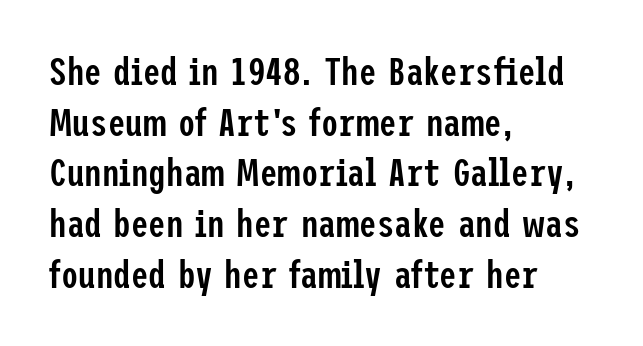
The image shows 39 px semibold, condensed sans-serif type, upright; set left-aligned, normal line spacing (1.3x), normal letter spacing, not underlined; low stroke contrast and a medium x-height.
